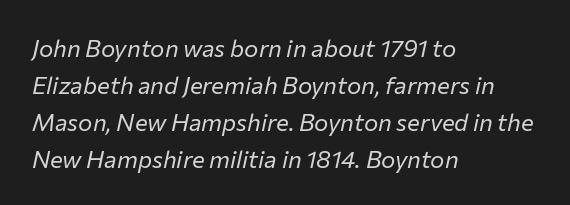
The image shows 24 px text type, italic (leaning right); set left-aligned, normal line spacing (1.54x), normal letter spacing, not underlined.
